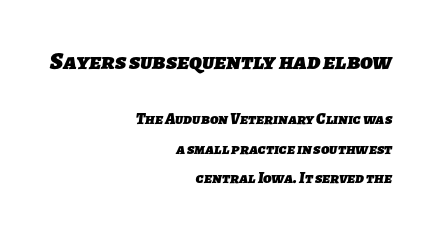
Q: Is the text bold? A: Yes.
Q: Is the text underlined? A: No.
Q: How is the paragraph aligned? A: Right-aligned.
Q: Is the spacing between letters normal or unusually wide? A: Normal.
Q: Which block of text is set in a larger size, the first (top) or the second (bottom)? A: The first (top) one.
